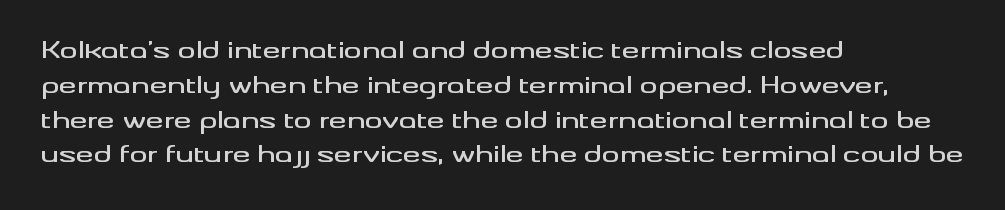
Q: Is the text italic (slanted)? A: No, it is upright.
Q: Is the text underlined? A: No.
Q: How is the paragraph aligned? A: Left-aligned.
Q: Is the spacing between letters normal or unusually wide? A: Normal.
Q: Is the spacing between lines tight, normal or loose? A: Normal.
